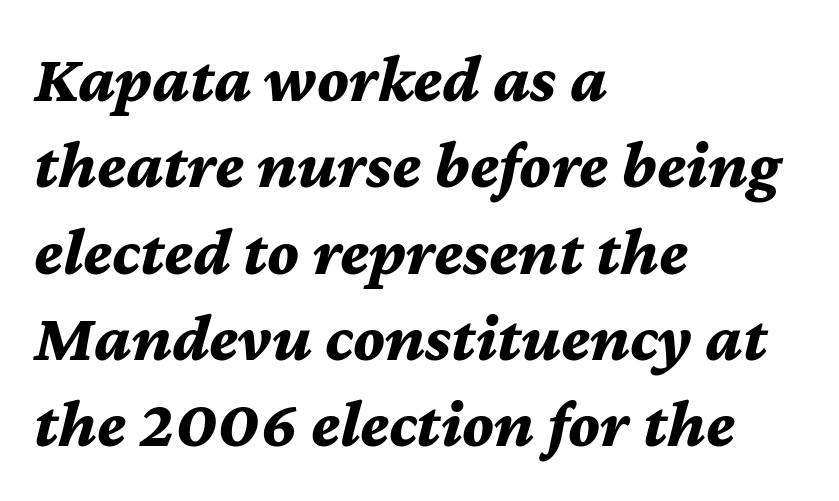
The image shows 68 px bold type, italic (leaning right); set left-aligned, normal line spacing (1.27x), normal letter spacing, not underlined; medium stroke contrast and a medium x-height.
